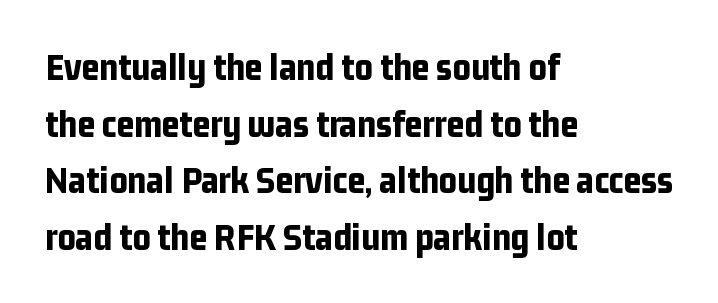
{"serif": "no", "italic": "no", "bold": "yes", "weight": "bold", "width": "condensed", "stroke_contrast": "low", "x_height": "medium", "monospaced": "no", "underline": "no", "align": "left", "line_spacing": "normal", "line_spacing_ratio": 1.45, "letter_spacing": "normal", "letter_spacing_em": 0.0, "glyph_px": 39}
